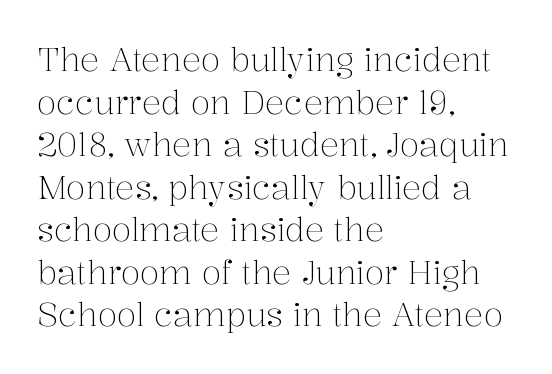
Characters follow at the spacing the type designer built in. Is the block centered? No — it sits flush against the left margin. The rows are spaced the way most documents space them. Varying glyph widths throughout — classic text-font behaviour.
